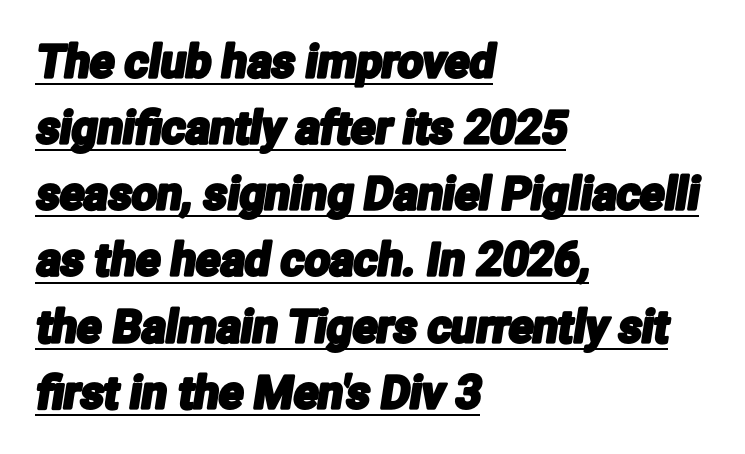
Q: Is the typeface a serif or a sans-serif typeface? A: Sans-serif.
Q: Is the text underlined? A: Yes.
Q: How is the paragraph aligned? A: Left-aligned.
Q: Is the spacing between letters normal or unusually wide? A: Normal.
Q: Is the spacing between lines tight, normal or loose? A: Normal.
Q: Width (condensed, normal, or wide)? A: Condensed.
Q: Stroke contrast? A: Low.
Q: x-height? A: Medium.
Q: Monospaced? A: No.
